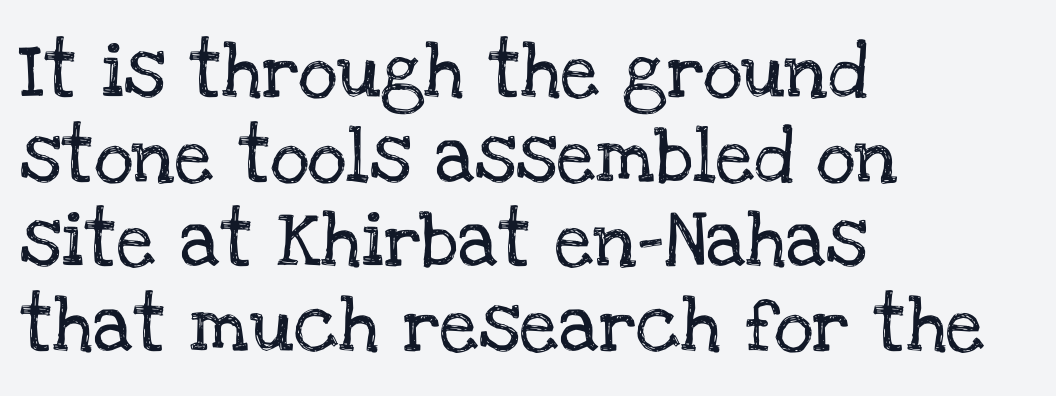
Q: Is the text italic (slanted)? A: No, it is upright.
Q: Is the typeface a serif or a sans-serif typeface? A: Serif.
Q: Is the text underlined? A: No.
Q: How is the paragraph aligned? A: Left-aligned.
Q: Is the spacing between letters normal or unusually wide? A: Normal.
Q: Is the spacing between lines tight, normal or loose? A: Normal.
Q: Width (condensed, normal, or wide)? A: Normal.
Q: Stroke contrast? A: Low.
Q: x-height? A: Large.
Q: Monospaced? A: No.
